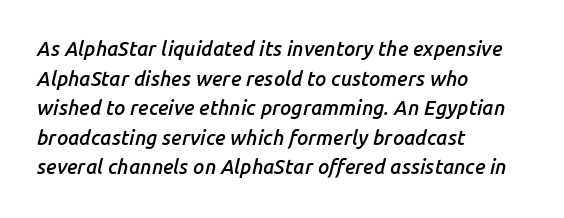
{"italic": "yes", "lean": "right", "slant_degrees": 14, "bold": "semi", "underline": "no", "align": "left", "line_spacing": "normal", "line_spacing_ratio": 1.48, "letter_spacing": "normal", "letter_spacing_em": 0.0, "glyph_px": 20}
